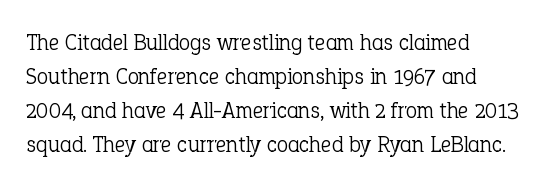
The type sits square on the baseline with zero lean. Stem width sits at or under what a default text font uses. Horizontally, the lines are justified to the leading edge only. This sample keeps an unexceptional amount of space between lines. The space beneath each line is pristine and unruled. There is no visible air inserted between adjacent glyphs.
